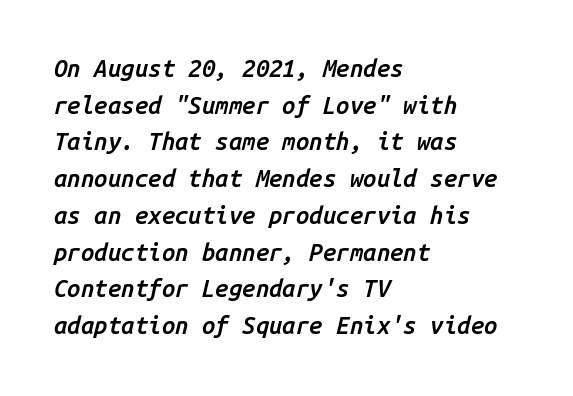
Q: Is the text bold? A: Semi-bold.
Q: Is the text italic (slanted)? A: Yes, it leans right by about 14 degrees.
Q: Is the text underlined? A: No.
Q: How is the paragraph aligned? A: Left-aligned.
Q: Is the spacing between letters normal or unusually wide? A: Normal.
Q: Is the spacing between lines tight, normal or loose? A: Normal.
